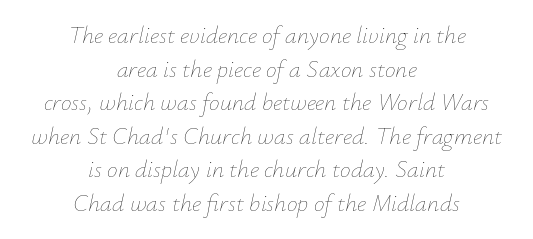
{"italic": "yes", "lean": "right", "slant_degrees": 12, "bold": "no", "underline": "no", "align": "center", "line_spacing": "normal", "line_spacing_ratio": 1.4, "letter_spacing": "normal", "letter_spacing_em": 0.0, "glyph_px": 24}
